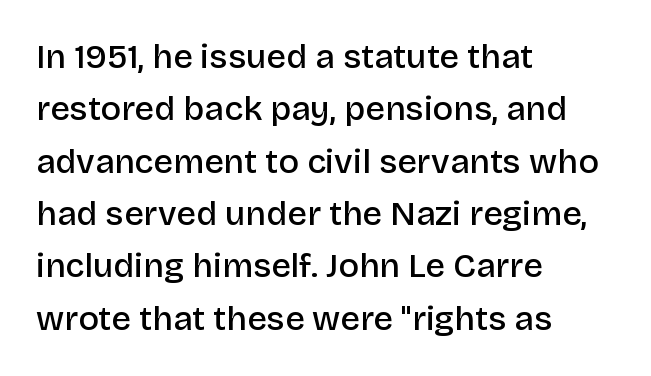
The image shows 34 px semibold sans-serif type, upright; set left-aligned, normal line spacing (1.54x), normal letter spacing, not underlined; low stroke contrast and a large x-height.
